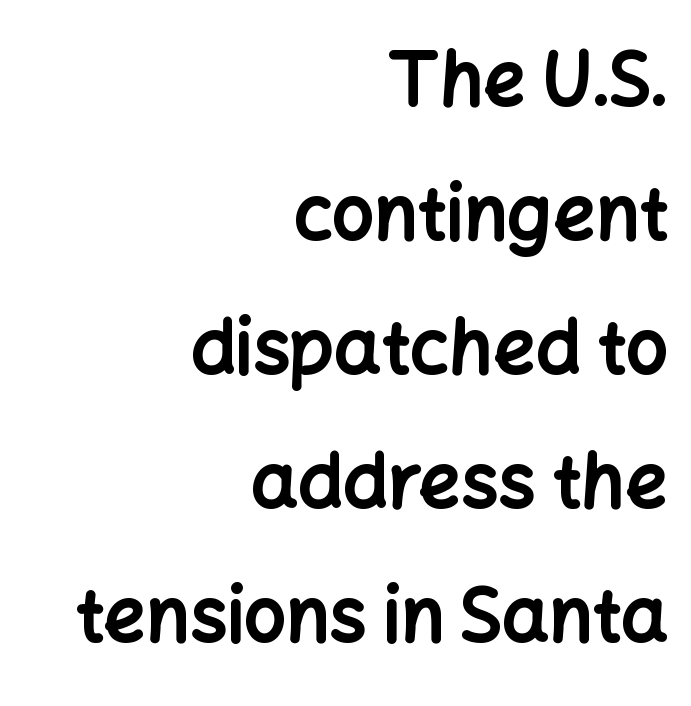
{"serif": "no", "italic": "no", "bold": "yes", "weight": "bold", "width": "normal", "stroke_contrast": "low", "x_height": "medium", "monospaced": "no", "underline": "no", "align": "right", "line_spacing_ratio": 1.81, "letter_spacing": "normal", "letter_spacing_em": 0.0, "glyph_px": 74}
